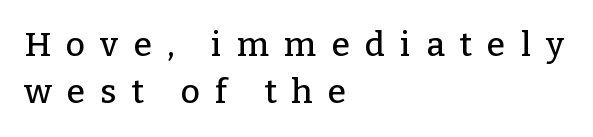
Q: Is the text italic (slanted)? A: No, it is upright.
Q: Is the typeface a serif or a sans-serif typeface? A: Serif.
Q: Is the text underlined? A: No.
Q: How is the paragraph aligned? A: Left-aligned.
Q: Is the spacing between letters normal or unusually wide? A: Unusually wide.
Q: Is the spacing between lines tight, normal or loose? A: Normal.
Q: Width (condensed, normal, or wide)? A: Normal.
Q: Stroke contrast? A: Low.
Q: x-height? A: Medium.
Q: Monospaced? A: No.
